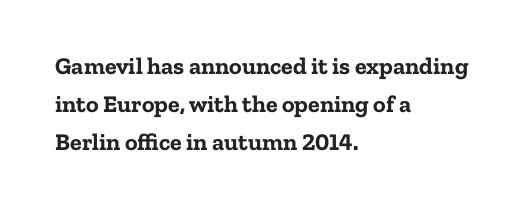
{"italic": "no", "bold": "yes", "underline": "no", "align": "left", "line_spacing": "normal", "line_spacing_ratio": 1.59, "letter_spacing": "normal", "letter_spacing_em": 0.0, "glyph_px": 24}
